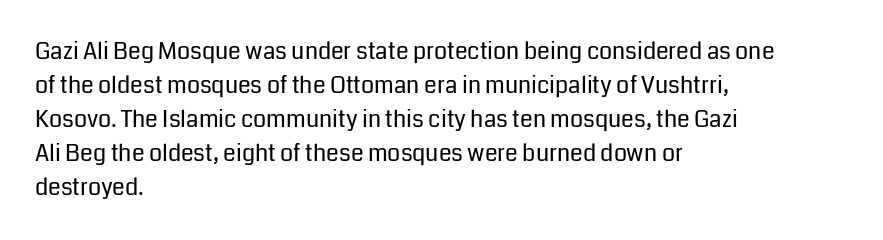
The image shows 23 px text type, upright; set left-aligned, normal line spacing (1.48x), normal letter spacing, not underlined.
